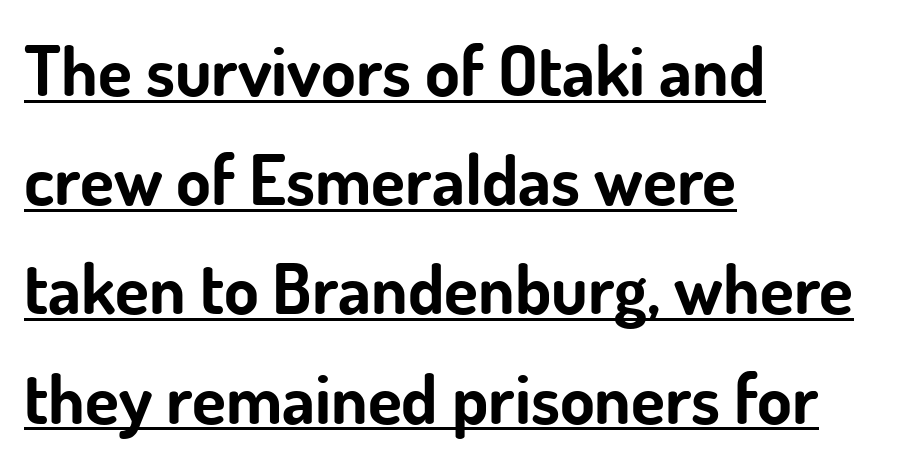
Q: Is the text bold? A: Yes.
Q: Is the text italic (slanted)? A: No, it is upright.
Q: Is the typeface a serif or a sans-serif typeface? A: Sans-serif.
Q: Is the text underlined? A: Yes.
Q: How is the paragraph aligned? A: Left-aligned.
Q: Is the spacing between letters normal or unusually wide? A: Normal.
Q: Is the spacing between lines tight, normal or loose? A: Normal.
Q: Width (condensed, normal, or wide)? A: Normal.
Q: Stroke contrast? A: Low.
Q: x-height? A: Small.
Q: Monospaced? A: No.
